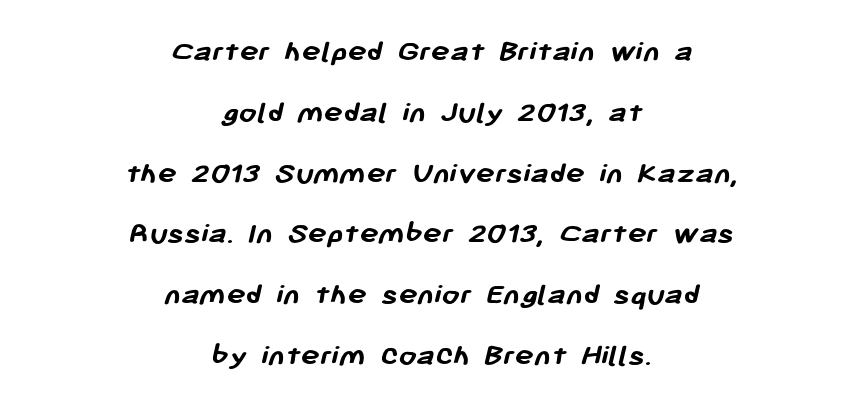
Q: Is the text bold? A: Yes.
Q: Is the typeface a serif or a sans-serif typeface? A: Sans-serif.
Q: Is the text underlined? A: No.
Q: How is the paragraph aligned? A: Centered.
Q: Is the spacing between letters normal or unusually wide? A: Normal.
Q: Is the spacing between lines tight, normal or loose? A: Loose.
Q: Width (condensed, normal, or wide)? A: Normal.
Q: Stroke contrast? A: Low.
Q: x-height? A: Medium.
Q: Monospaced? A: No.
